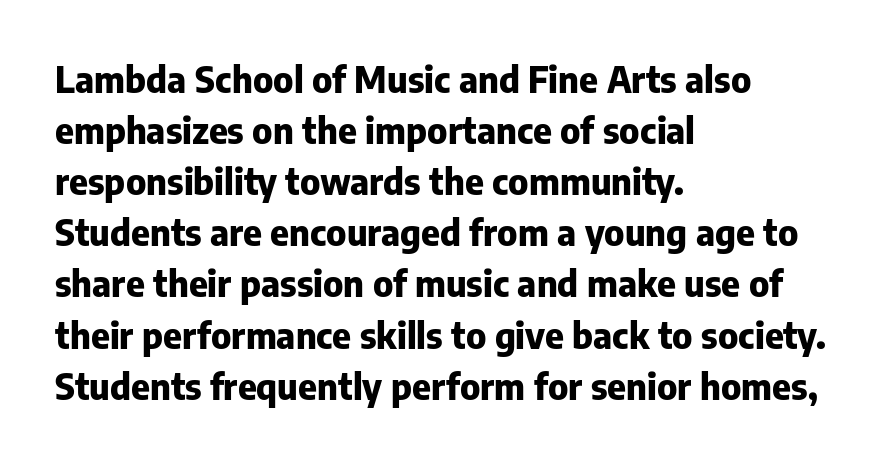
The image shows 36 px heavy sans-serif type, upright; set left-aligned, normal line spacing (1.42x), normal letter spacing, not underlined; low stroke contrast and a medium x-height.
